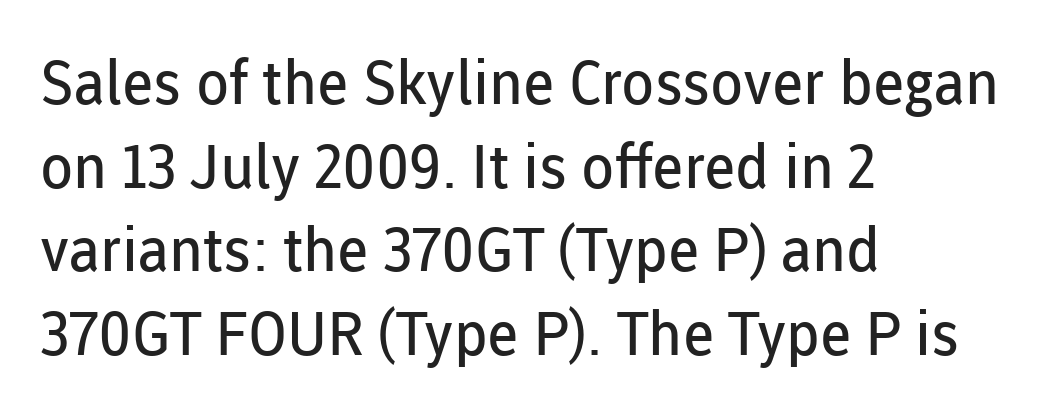
{"serif": "no", "italic": "no", "bold": "no", "weight": "regular", "width": "normal", "stroke_contrast": "low", "x_height": "medium", "monospaced": "no", "underline": "no", "align": "left", "line_spacing": "normal", "line_spacing_ratio": 1.37, "letter_spacing": "normal", "letter_spacing_em": 0.0, "glyph_px": 61}
